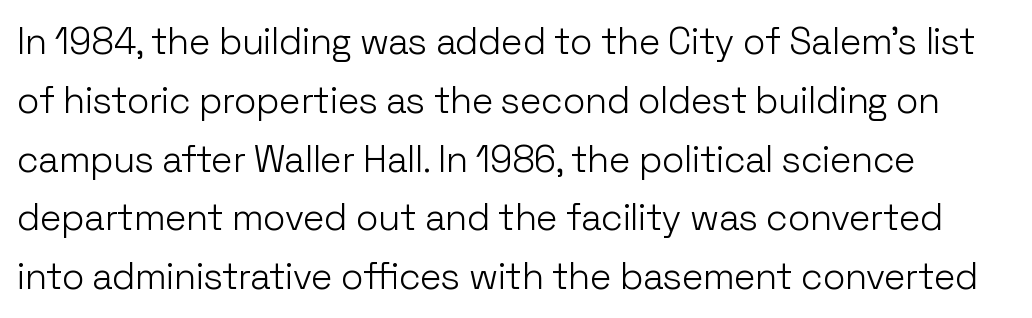
Q: Is the text bold? A: No.
Q: Is the text italic (slanted)? A: No, it is upright.
Q: Is the typeface a serif or a sans-serif typeface? A: Sans-serif.
Q: Is the text underlined? A: No.
Q: Is the spacing between letters normal or unusually wide? A: Normal.
Q: Is the spacing between lines tight, normal or loose? A: Normal.
Q: Width (condensed, normal, or wide)? A: Normal.
Q: Stroke contrast? A: Low.
Q: x-height? A: Medium.
Q: Monospaced? A: No.
